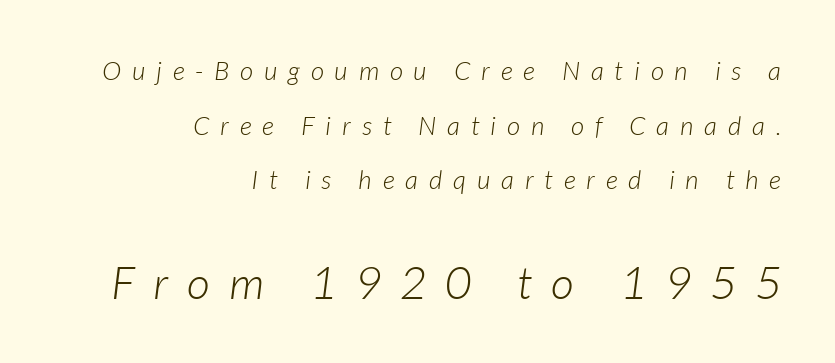
The image shows 45 px light type, italic (leaning right); set right-aligned, loose line spacing (2.1x), unusually wide letter spacing (+0.42 em), not underlined; the second (bottom) block is 1.73x larger; low stroke contrast and a medium x-height.
